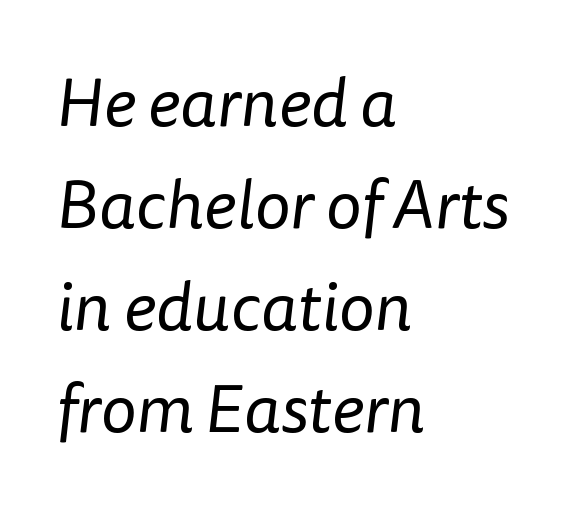
Lines of text with bare space underneath. Horizontal alignment here is leftward, the default for most running prose. Bold? No — there's no thickening of the strokes. This sample uses a sans-serif face. Note the varied advance widths — an 'i' is clearly narrower than an 'm'.
